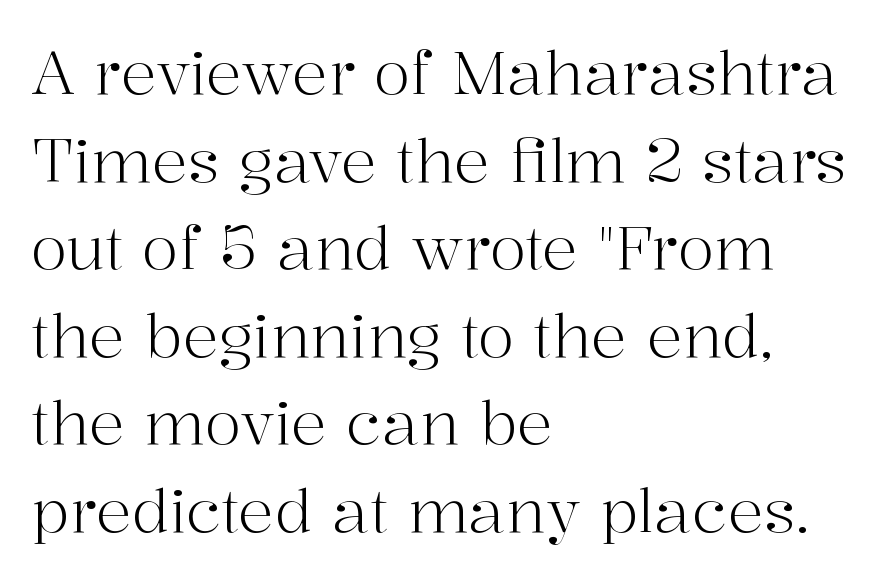
{"serif": "yes", "italic": "no", "bold": "no", "weight": "light", "width": "normal", "stroke_contrast": "high", "x_height": "medium", "monospaced": "no", "underline": "no", "align": "left", "line_spacing": "normal", "line_spacing_ratio": 1.46, "letter_spacing": "normal", "letter_spacing_em": 0.0, "glyph_px": 60}
